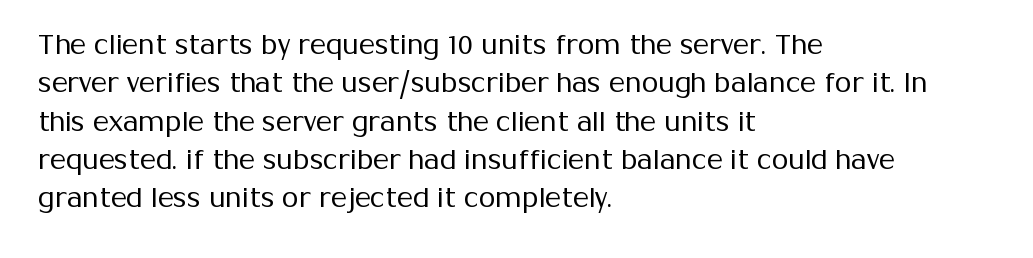
Q: Is the text bold? A: No.
Q: Is the text italic (slanted)? A: No, it is upright.
Q: Is the text underlined? A: No.
Q: How is the paragraph aligned? A: Left-aligned.
Q: Is the spacing between letters normal or unusually wide? A: Normal.
Q: Is the spacing between lines tight, normal or loose? A: Normal.
